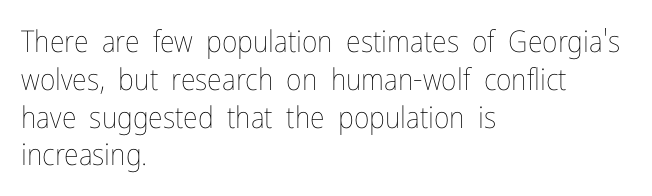
The image shows 30 px thin, condensed type, upright; set left-aligned, normal line spacing (1.26x), normal letter spacing, not underlined; low stroke contrast and a medium x-height.
